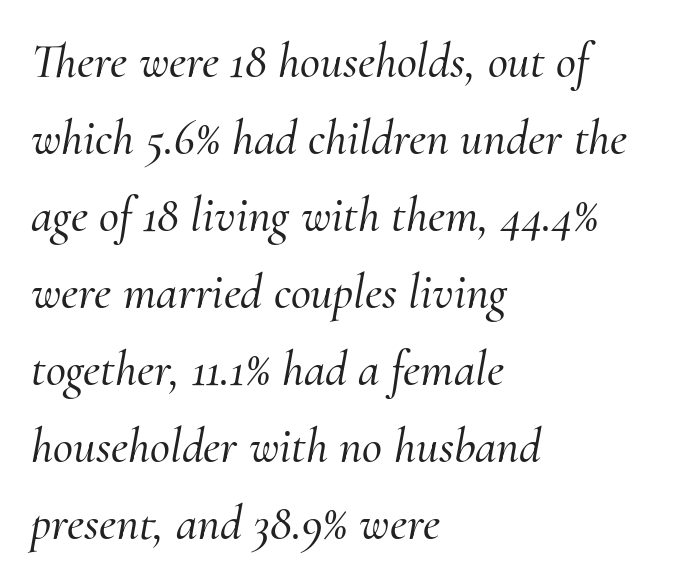
Look at the bottom of the vertical strokes: they flare into serifs here. Here the glyphs are tracked normally, forming tight word shapes. Slant detected: the letters are inclined. The setting favours the left margin, as ordinary paragraphs usually do.
